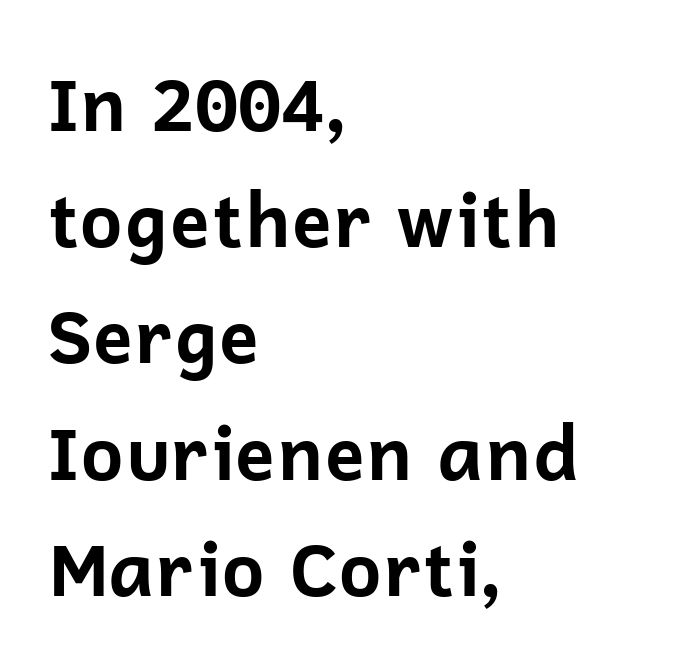
The face used here is proportionally spaced, like ordinary book or web type. The strokes are fattened all the way to bold. Typeset ragged right — the left edge is the straight one. Successive baselines arrive at the customary interval.
